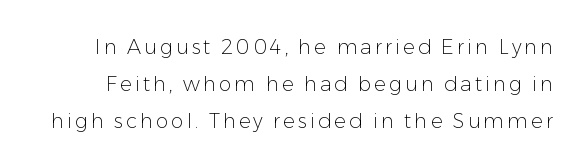
These glyphs show unthickened strokes, regular width or finer. The space beneath each line is pristine and unruled. Unlike italic type, these characters show no tilt at all.
